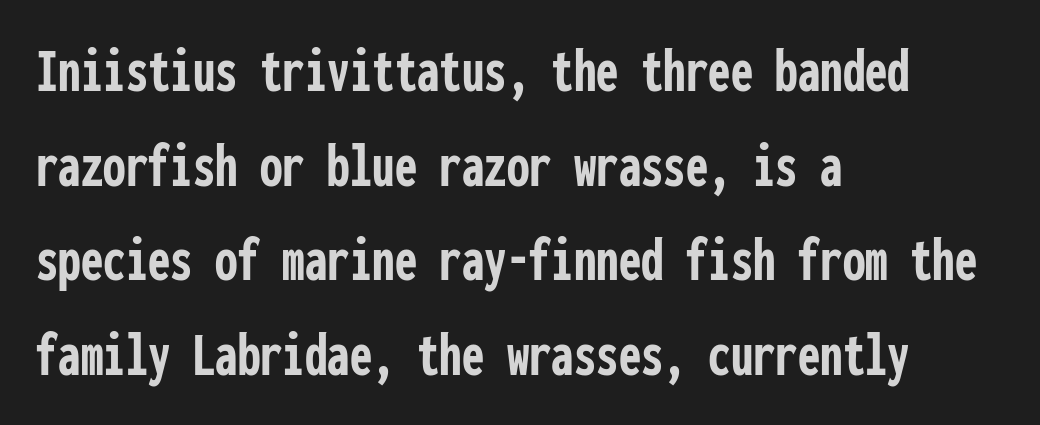
{"serif": "no", "italic": "no", "bold": "yes", "weight": "semibold", "width": "condensed", "stroke_contrast": "low", "x_height": "medium", "monospaced": "yes", "underline": "no", "align": "left", "line_spacing": "normal", "line_spacing_ratio": 1.48, "letter_spacing": "normal", "letter_spacing_em": 0.0, "glyph_px": 64}
